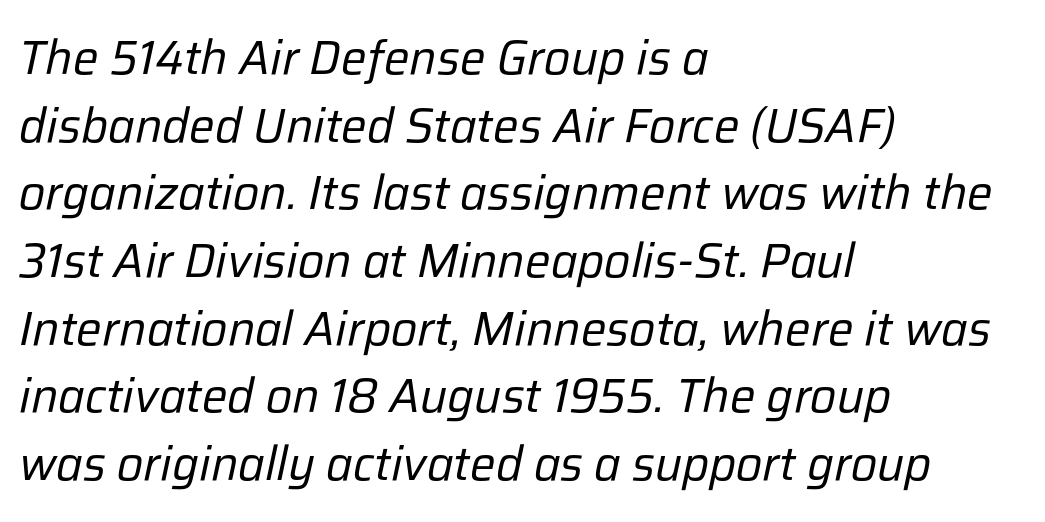
Q: Is the text bold? A: No.
Q: Is the text italic (slanted)? A: Yes, it leans right by about 12 degrees.
Q: Is the text underlined? A: No.
Q: How is the paragraph aligned? A: Left-aligned.
Q: Is the spacing between letters normal or unusually wide? A: Normal.
Q: Is the spacing between lines tight, normal or loose? A: Normal.
Q: Width (condensed, normal, or wide)? A: Normal.
Q: Stroke contrast? A: Low.
Q: x-height? A: Medium.
Q: Monospaced? A: No.
